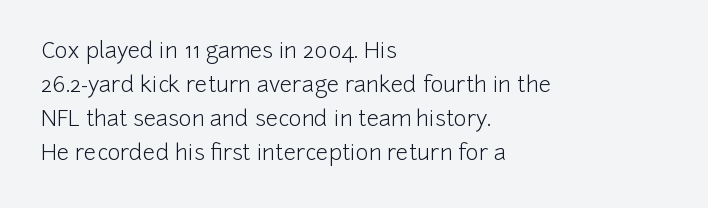
{"italic": "no", "bold": "no", "underline": "no", "align": "left", "line_spacing": "normal", "line_spacing_ratio": 1.55, "letter_spacing": "normal", "letter_spacing_em": 0.0, "glyph_px": 22}
